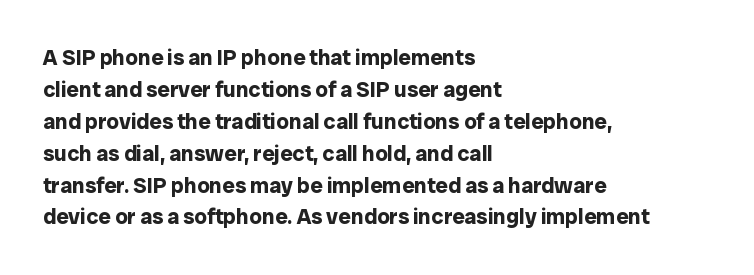
Students, observe: this is what conventionally led text looks like. Ascenders rise straight up at ninety degrees. Pretty heavy lettering here — definitely bold. The words here are not underlined.
